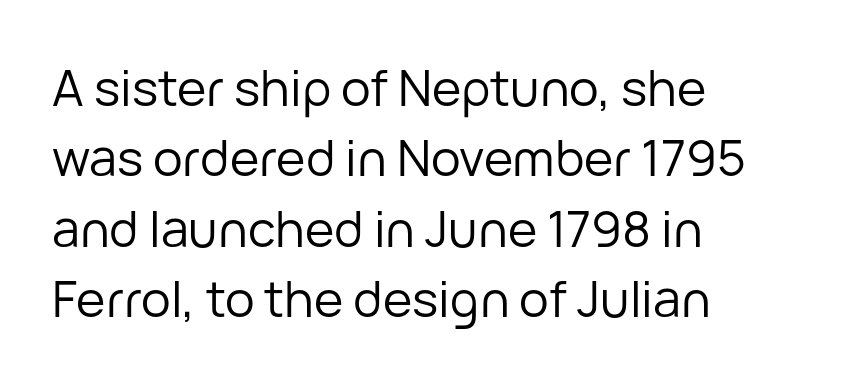
Q: Is the text bold? A: No.
Q: Is the text italic (slanted)? A: No, it is upright.
Q: Is the typeface a serif or a sans-serif typeface? A: Sans-serif.
Q: Is the text underlined? A: No.
Q: How is the paragraph aligned? A: Left-aligned.
Q: Is the spacing between letters normal or unusually wide? A: Normal.
Q: Is the spacing between lines tight, normal or loose? A: Normal.
Q: Width (condensed, normal, or wide)? A: Normal.
Q: Stroke contrast? A: Low.
Q: x-height? A: Medium.
Q: Monospaced? A: No.
